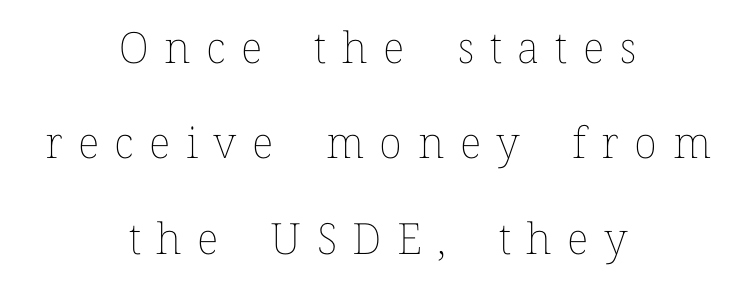
Q: Is the text bold? A: No.
Q: Is the text italic (slanted)? A: No, it is upright.
Q: Is the text underlined? A: No.
Q: How is the paragraph aligned? A: Centered.
Q: Is the spacing between letters normal or unusually wide? A: Unusually wide.
Q: Is the spacing between lines tight, normal or loose? A: Loose.
Q: Width (condensed, normal, or wide)? A: Normal.
Q: Stroke contrast? A: Low.
Q: x-height? A: Medium.
Q: Monospaced? A: No.
